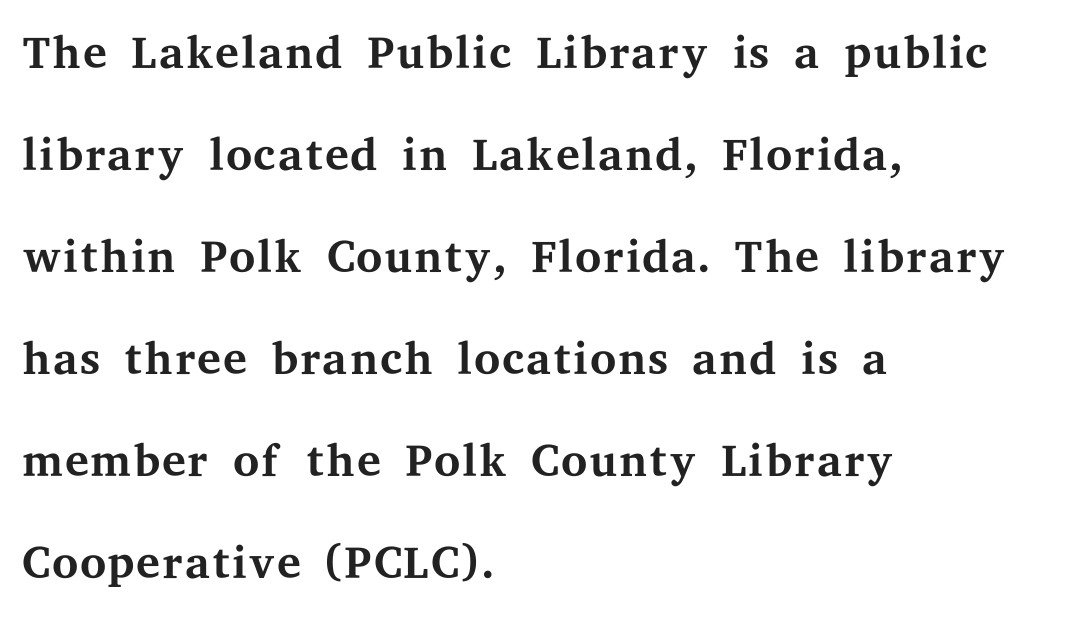
You could not count columns in this text — the font is proportionally spaced. What's the leading like? Ordinary, nothing unusual. Examine the stroke ends and you'll spot serifs. The weight tops out at a normal text grade. The tracking reads as untouched default to a designer's eye.
